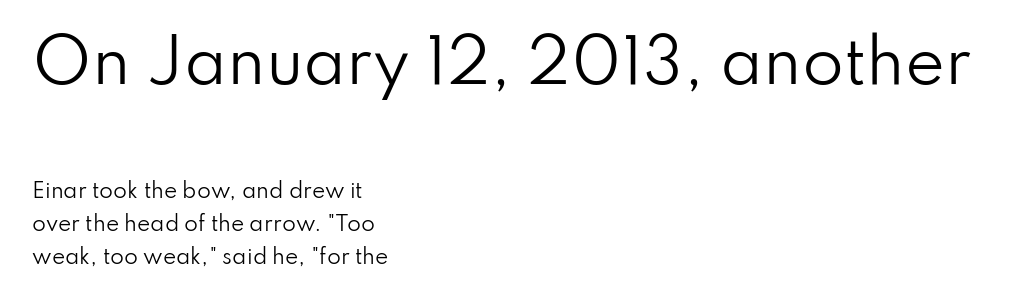
The image shows 60 px regular-weight sans-serif type, upright; set left-aligned, normal line spacing (1.66x), normal letter spacing, not underlined; the first (top) block is 3.0x larger; low stroke contrast and a small x-height.
